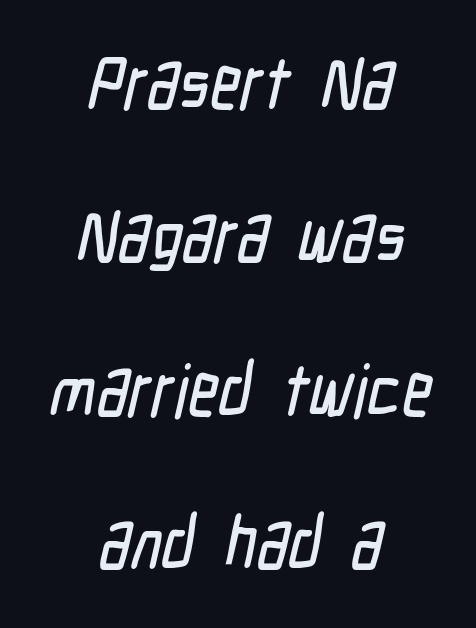
Typographically, this falls in the sans-serif category. A typesetter would call this proportional, since set widths differ per character. The lines are spread far apart with generous leading. Only glyphs here, with clear space below each row. Does the copy run flush right? No — it is centered line by line.
